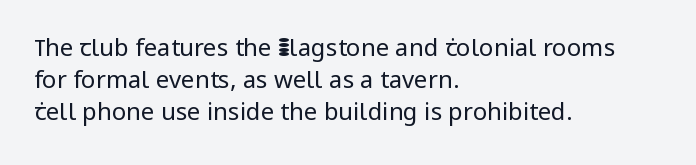
The strip under each line holds only bare page. You could call the tracking neutral — neither tight nor loose. Where is the straight margin? On the left. Upright lettering throughout. The weight tops out at a normal text grade.
